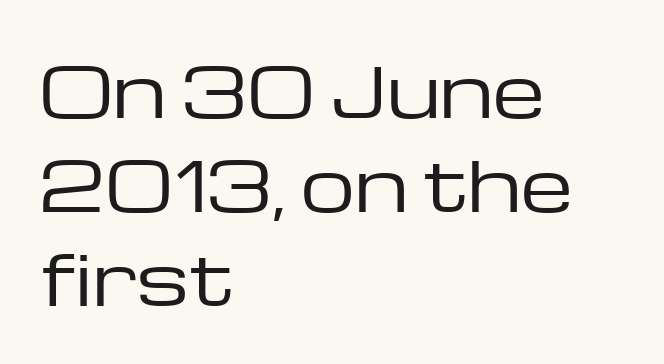
{"serif": "no", "italic": "no", "bold": "no", "weight": "regular", "width": "wide", "stroke_contrast": "low", "x_height": "medium", "monospaced": "no", "underline": "no", "align": "left", "line_spacing": "normal", "line_spacing_ratio": 1.38, "letter_spacing": "normal", "letter_spacing_em": 0.0, "glyph_px": 68}
